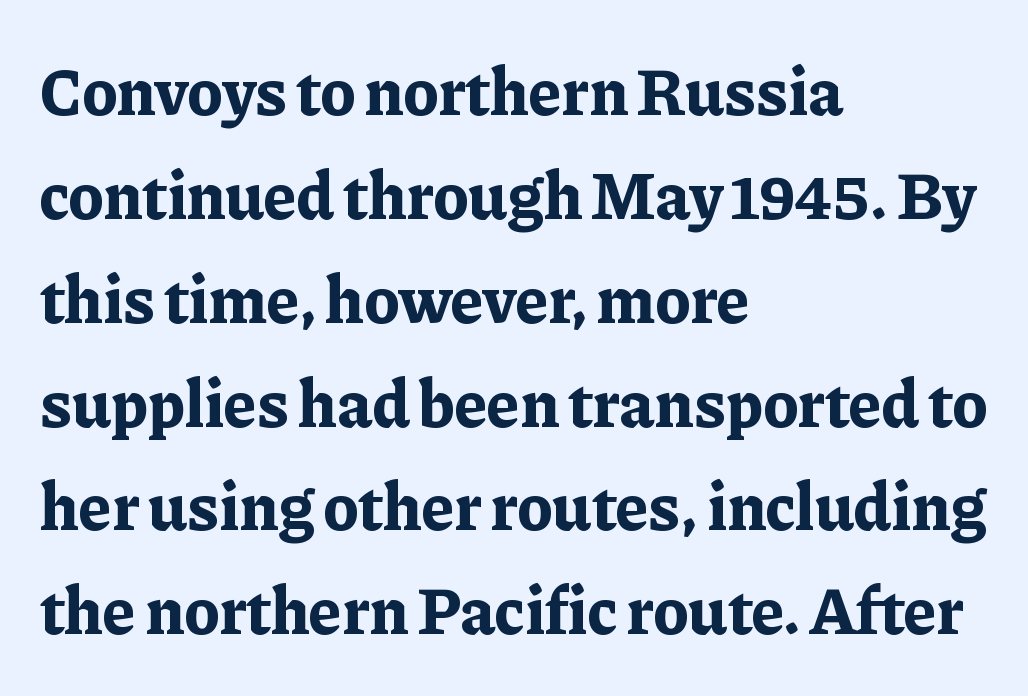
Q: Is the text bold? A: Yes.
Q: Is the text italic (slanted)? A: No, it is upright.
Q: Is the typeface a serif or a sans-serif typeface? A: Serif.
Q: Is the text underlined? A: No.
Q: How is the paragraph aligned? A: Left-aligned.
Q: Is the spacing between letters normal or unusually wide? A: Normal.
Q: Is the spacing between lines tight, normal or loose? A: Normal.
Q: Width (condensed, normal, or wide)? A: Normal.
Q: Stroke contrast? A: Low.
Q: x-height? A: Medium.
Q: Monospaced? A: No.
